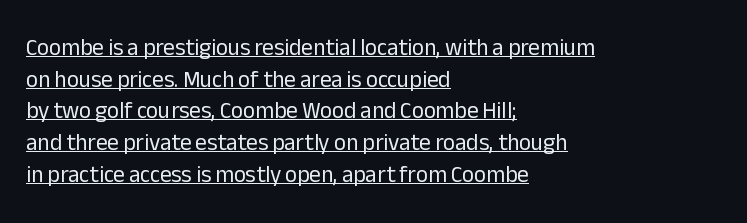
Compared with typical body copy, the letter spacing here is the same. The letterforms sit at book weight or below. If you drew a line through each stem, it would be perfectly vertical. Does a line run under the words? Yes, clearly.
